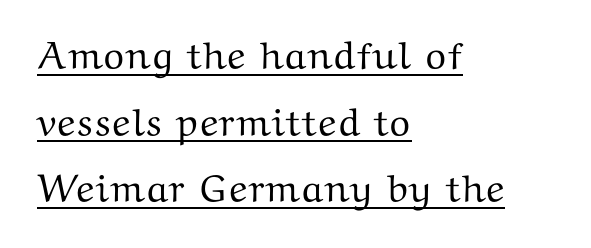
The passage shown is underscored from start to finish. Line starts are locked; line ends wander. The letters stand upright; this is a roman face. To sum up the face: it has serifs. The face used here is proportionally spaced, like ordinary book or web type.
